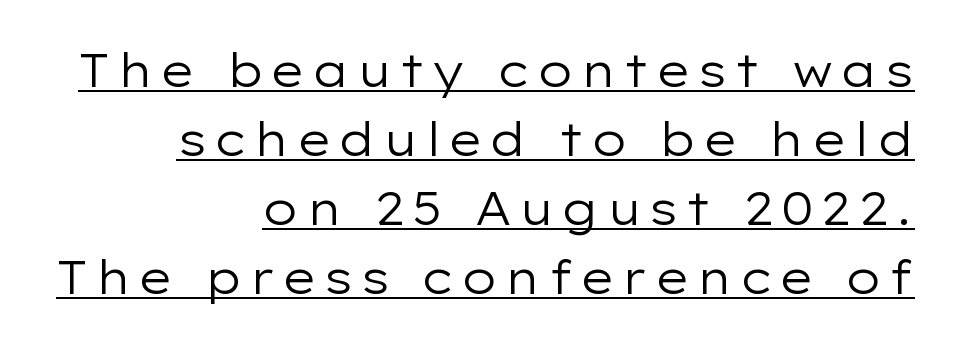
{"serif": "no", "italic": "no", "bold": "no", "weight": "regular", "width": "wide", "stroke_contrast": "low", "x_height": "medium", "monospaced": "no", "underline": "yes", "align": "right", "line_spacing": "normal", "line_spacing_ratio": 1.5, "glyph_px": 46}
